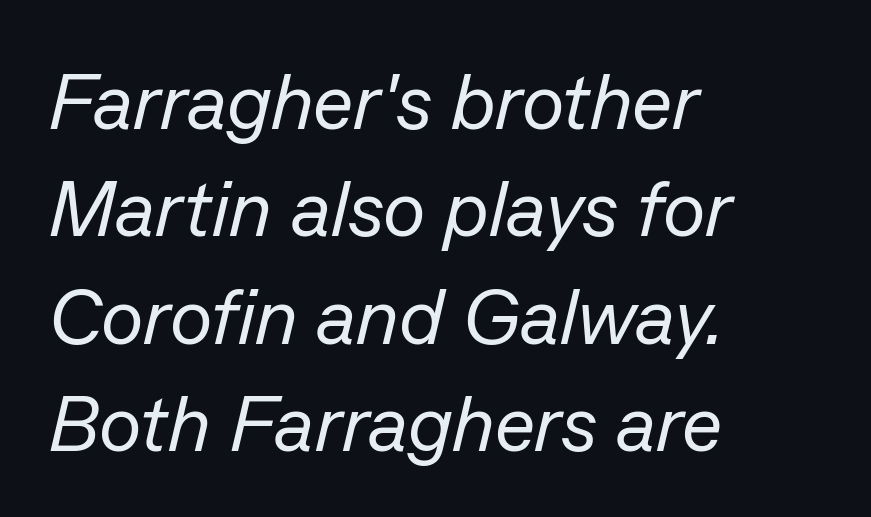
{"italic": "yes", "lean": "right", "slant_degrees": 13, "bold": "no", "weight": "regular", "width": "normal", "stroke_contrast": "low", "x_height": "medium", "monospaced": "no", "underline": "no", "align": "left", "line_spacing": "normal", "line_spacing_ratio": 1.36, "letter_spacing": "normal", "letter_spacing_em": 0.0, "glyph_px": 79}
